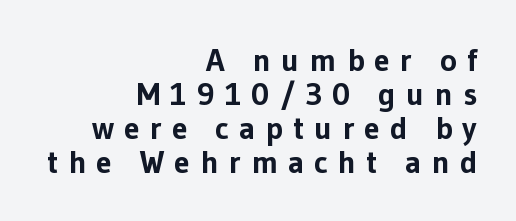
{"serif": "no", "italic": "no", "bold": "yes", "weight": "bold", "width": "normal", "stroke_contrast": "low", "x_height": "medium", "monospaced": "no", "underline": "no", "align": "right", "line_spacing": "tight", "line_spacing_ratio": 1.06, "letter_spacing": "wide", "letter_spacing_em": 0.31, "glyph_px": 32}
